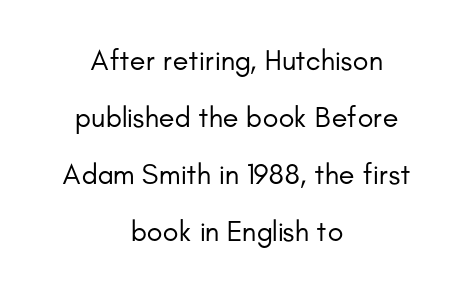
{"serif": "no", "italic": "no", "bold": "no", "weight": "regular", "width": "normal", "stroke_contrast": "low", "x_height": "small", "monospaced": "no", "underline": "no", "align": "center", "line_spacing": "loose", "line_spacing_ratio": 1.97, "letter_spacing": "normal", "letter_spacing_em": 0.0, "glyph_px": 29}
